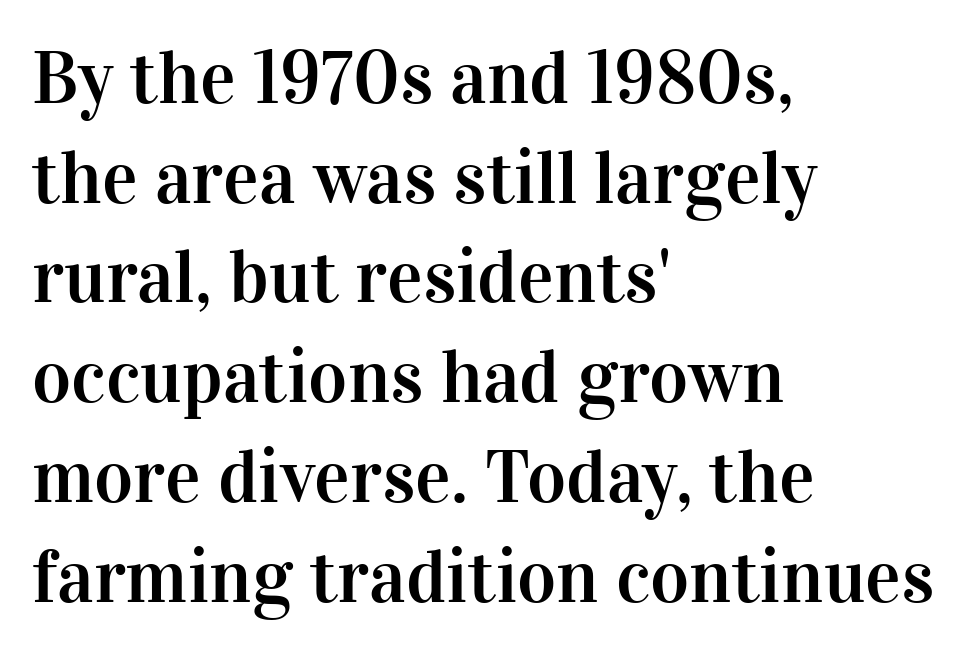
{"serif": "yes", "italic": "no", "width": "normal", "stroke_contrast": "high", "x_height": "medium", "monospaced": "no", "underline": "no", "align": "left", "line_spacing": "normal", "line_spacing_ratio": 1.33, "letter_spacing": "normal", "letter_spacing_em": 0.0, "glyph_px": 75}
